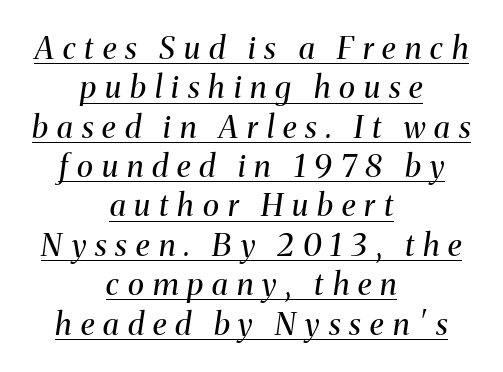
The image shows 31 px regular-weight serif type, italic (leaning right); set centered, normal line spacing (1.27x), unusually wide letter spacing (+0.29 em), underlined; medium stroke contrast and a medium x-height.
